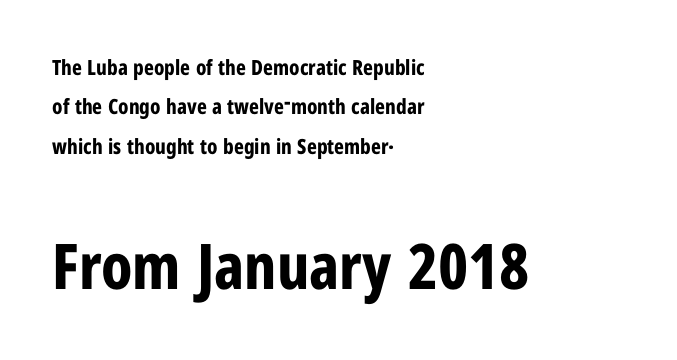
{"serif": "no", "italic": "no", "bold": "yes", "weight": "bold", "width": "condensed", "stroke_contrast": "low", "x_height": "medium", "monospaced": "no", "underline": "no", "align": "left", "line_spacing_ratio": 1.88, "letter_spacing": "normal", "letter_spacing_em": 0.0, "larger_block": "second", "size_ratio": 3.0, "glyph_px": 63}
